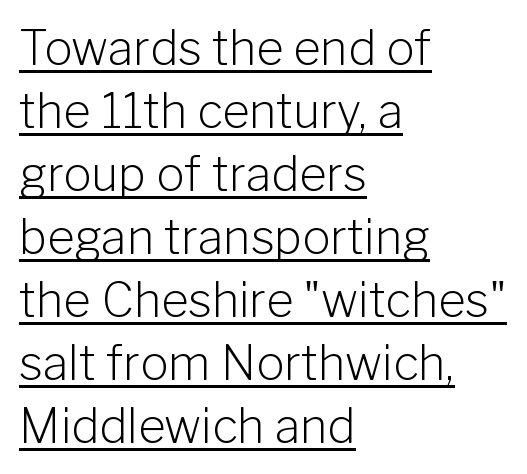
Quick note: underline on. The designer left line spacing at the default. Rendered with straight, roman letterforms. In terms of letterform style, serifs are entirely absent.
